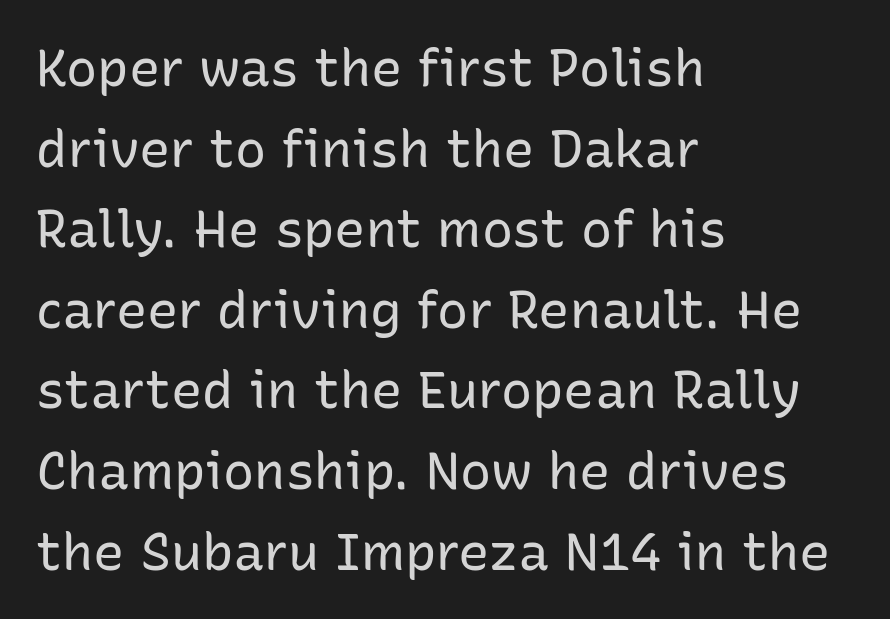
Q: Is the text bold? A: No.
Q: Is the text italic (slanted)? A: No, it is upright.
Q: Is the typeface a serif or a sans-serif typeface? A: Sans-serif.
Q: Is the text underlined? A: No.
Q: How is the paragraph aligned? A: Left-aligned.
Q: Is the spacing between letters normal or unusually wide? A: Normal.
Q: Is the spacing between lines tight, normal or loose? A: Normal.
Q: Width (condensed, normal, or wide)? A: Normal.
Q: Stroke contrast? A: Low.
Q: x-height? A: Medium.
Q: Monospaced? A: No.
